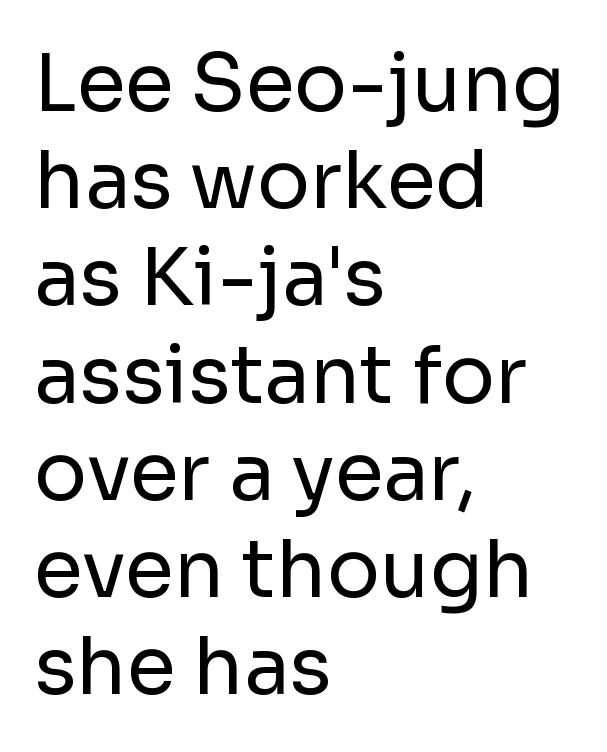
{"serif": "no", "italic": "no", "bold": "no", "weight": "regular", "width": "normal", "stroke_contrast": "low", "x_height": "medium", "monospaced": "no", "underline": "no", "align": "left", "line_spacing_ratio": 1.23, "letter_spacing": "normal", "letter_spacing_em": 0.0, "glyph_px": 79}
